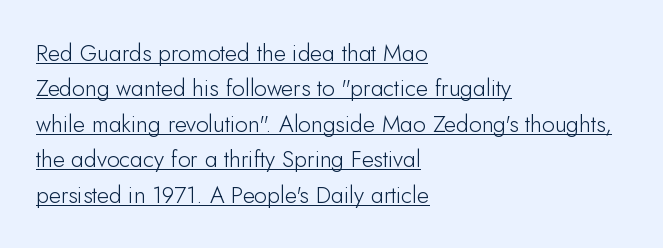
Line beginnings align vertically; line endings do not. What's the leading like? Ordinary, nothing unusual. No letter is thick-stroked: the sample isn't bold. Quick note: not italic, upright. You can see a thin bar hugging the bottom of the glyphs. Compared with typical body copy, the letter spacing here is the same.
